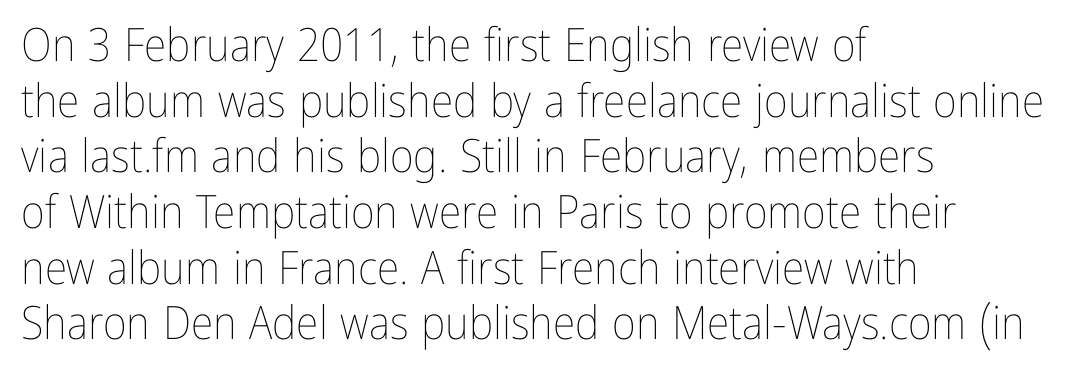
Do the characters align in a grid? No, the font is proportional. Leftover space on each line is placed entirely after the last word. A light-to-regular cut is what we see here. A roman cut, with each character standing at attention.
